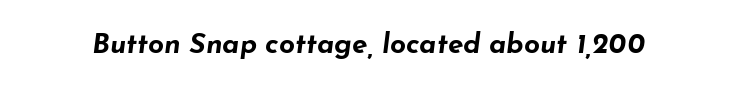
Varying glyph widths throughout — classic text-font behaviour. Looking at the ascenders, they clearly lean. There is no visible air inserted between adjacent glyphs. This rendering features lettering with no underline. On the weight axis this lands at bold, roughly 700.
